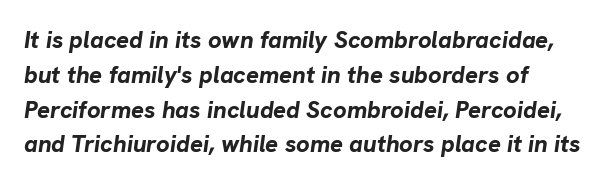
Q: Is the text bold? A: Yes.
Q: Is the text italic (slanted)? A: Yes, it leans right by about 8 degrees.
Q: Is the text underlined? A: No.
Q: How is the paragraph aligned? A: Left-aligned.
Q: Is the spacing between letters normal or unusually wide? A: Normal.
Q: Is the spacing between lines tight, normal or loose? A: Normal.
